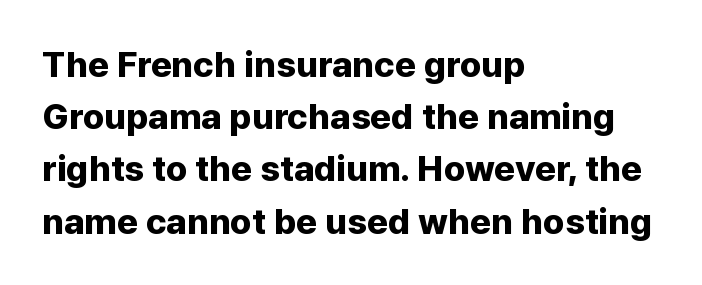
Q: Is the text bold? A: Yes.
Q: Is the text italic (slanted)? A: No, it is upright.
Q: Is the typeface a serif or a sans-serif typeface? A: Sans-serif.
Q: Is the text underlined? A: No.
Q: How is the paragraph aligned? A: Left-aligned.
Q: Is the spacing between letters normal or unusually wide? A: Normal.
Q: Is the spacing between lines tight, normal or loose? A: Normal.
Q: Width (condensed, normal, or wide)? A: Normal.
Q: Stroke contrast? A: Low.
Q: x-height? A: Medium.
Q: Monospaced? A: No.
